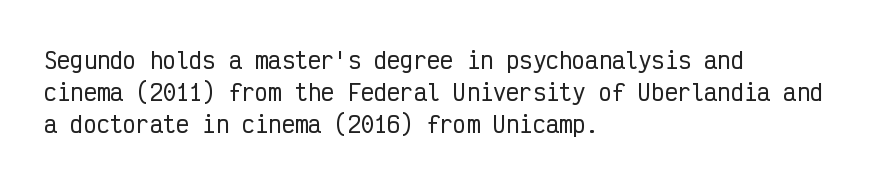
{"italic": "no", "underline": "no", "align": "left", "line_spacing": "normal", "line_spacing_ratio": 1.45, "letter_spacing": "normal", "letter_spacing_em": 0.0, "glyph_px": 22}
